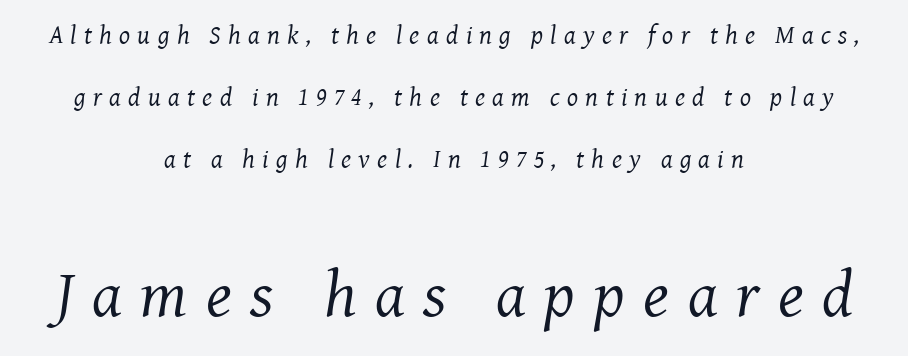
Q: Is the text bold? A: No.
Q: Is the text italic (slanted)? A: Yes, it leans right by about 8 degrees.
Q: Is the typeface a serif or a sans-serif typeface? A: Serif.
Q: Is the text underlined? A: No.
Q: How is the paragraph aligned? A: Centered.
Q: Is the spacing between letters normal or unusually wide? A: Unusually wide.
Q: Is the spacing between lines tight, normal or loose? A: Loose.
Q: Which block of text is set in a larger size, the first (top) or the second (bottom)? A: The second (bottom) one.
Q: Width (condensed, normal, or wide)? A: Normal.
Q: Stroke contrast? A: Medium.
Q: x-height? A: Medium.
Q: Monospaced? A: No.
